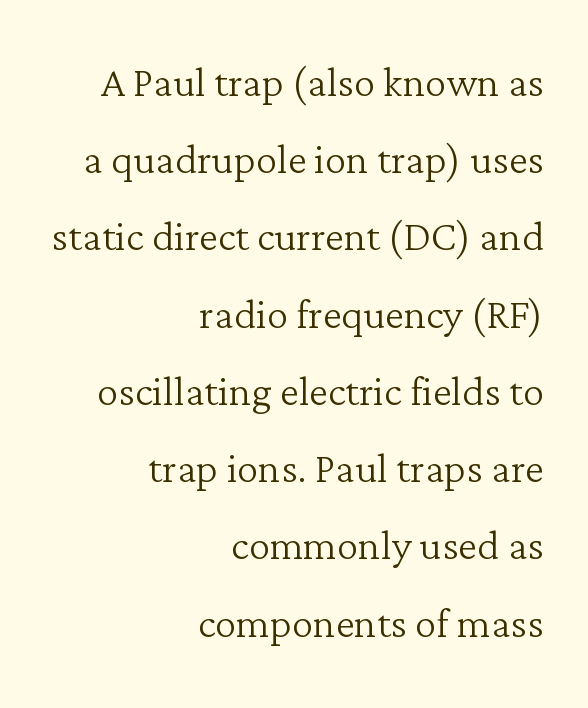
The image shows 54 px light serif type, upright; set right-aligned, normal line spacing (1.43x), normal letter spacing, not underlined; low stroke contrast and a medium x-height.
